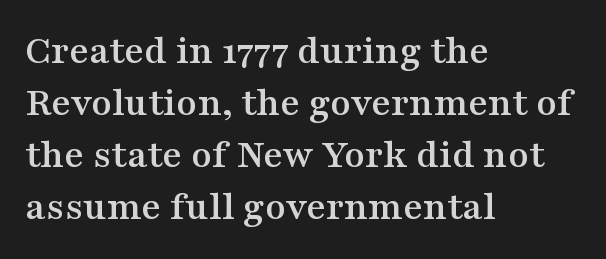
{"serif": "yes", "italic": "no", "width": "wide", "stroke_contrast": "medium", "x_height": "medium", "monospaced": "no", "underline": "no", "align": "left", "line_spacing_ratio": 1.24, "letter_spacing": "normal", "letter_spacing_em": 0.0, "glyph_px": 42}
